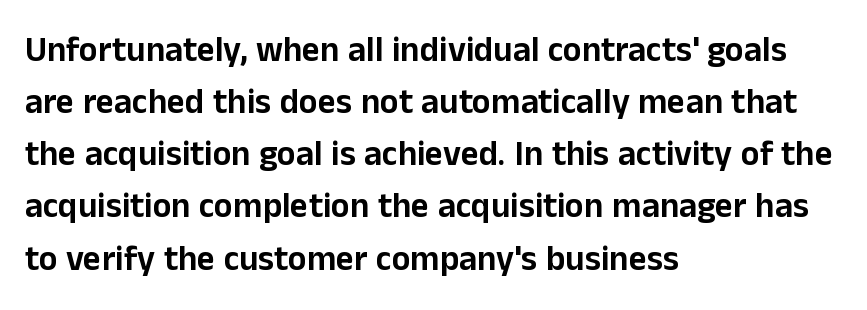
{"serif": "no", "italic": "no", "width": "normal", "stroke_contrast": "low", "x_height": "medium", "monospaced": "no", "underline": "no", "align": "left", "line_spacing": "normal", "line_spacing_ratio": 1.49, "letter_spacing": "normal", "letter_spacing_em": 0.0, "glyph_px": 35}
